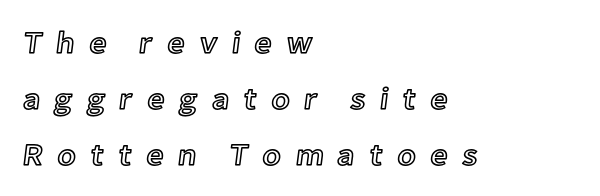
{"width": "normal", "x_height": "medium", "monospaced": "no", "underline": "no", "align": "left", "line_spacing_ratio": 1.8, "letter_spacing": "wide", "letter_spacing_em": 0.44, "glyph_px": 31}
